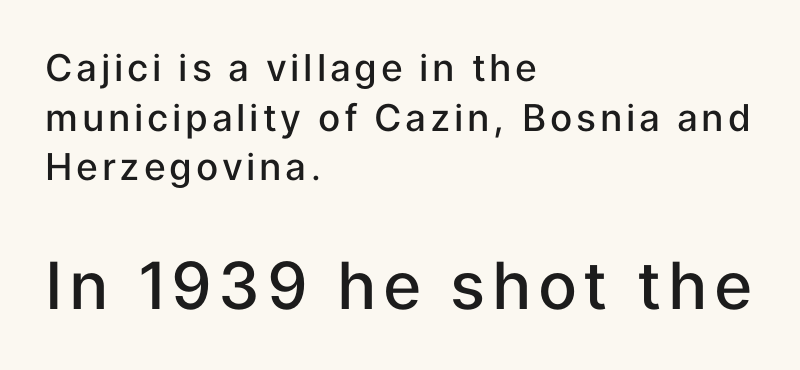
{"serif": "no", "italic": "no", "bold": "semi", "weight": "semibold", "width": "normal", "stroke_contrast": "low", "x_height": "medium", "monospaced": "no", "underline": "no", "align": "left", "line_spacing": "normal", "line_spacing_ratio": 1.34, "larger_block": "second", "size_ratio": 1.76, "glyph_px": 65}
